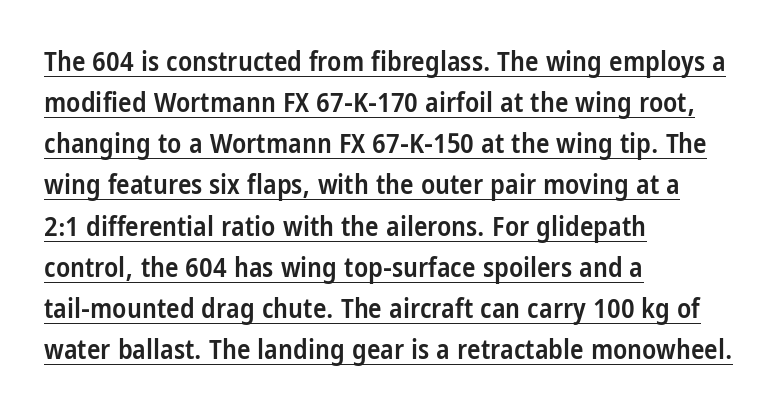
A continuous stroke trails under the words, as in a hyperlink. Spacing verdict: proportional, widths tailored to each character. Horizontal alignment here is leftward, the default for most running prose. The letterforms sit shoulder to shoulder at normal distance.
